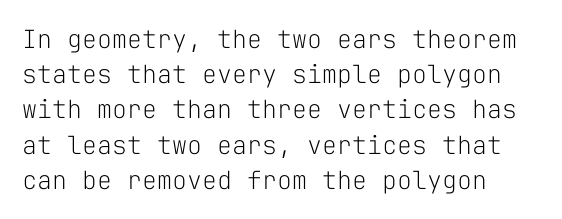
Q: Is the text bold? A: No.
Q: Is the text italic (slanted)? A: No, it is upright.
Q: Is the text underlined? A: No.
Q: How is the paragraph aligned? A: Left-aligned.
Q: Is the spacing between letters normal or unusually wide? A: Normal.
Q: Is the spacing between lines tight, normal or loose? A: Normal.
